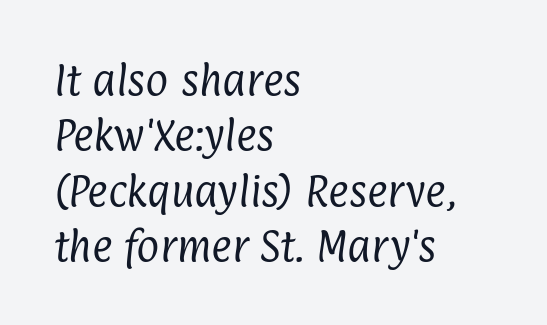
The image shows 35 px regular-weight, condensed sans-serif type; set left-aligned, normal line spacing (1.58x), normal letter spacing, not underlined; low stroke contrast and a medium x-height.
